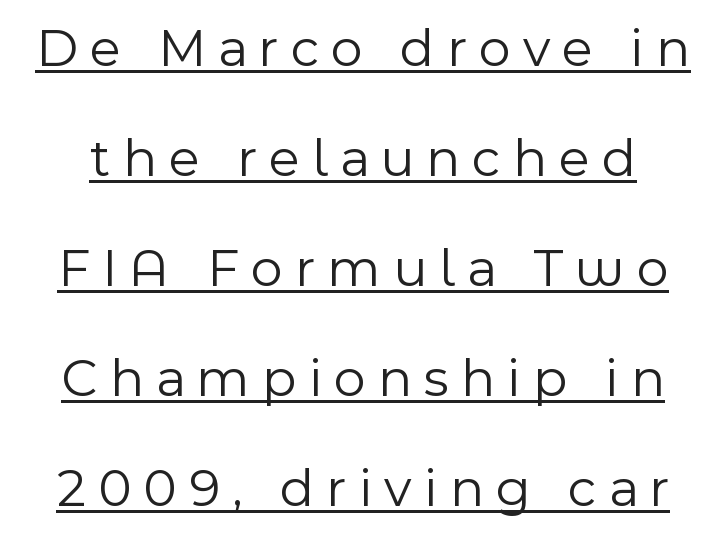
{"serif": "no", "italic": "no", "bold": "no", "weight": "light", "width": "normal", "x_height": "medium", "monospaced": "no", "underline": "yes", "line_spacing": "loose", "line_spacing_ratio": 2.0, "letter_spacing": "wide", "letter_spacing_em": 0.22, "glyph_px": 55}
